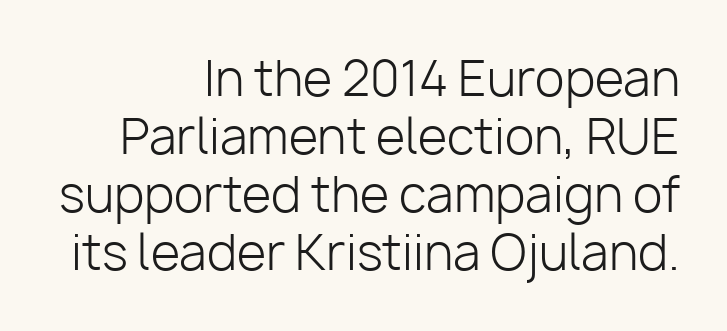
The image shows 48 px light sans-serif type, upright; set right-aligned, line spacing 1.21x, normal letter spacing, not underlined; low stroke contrast and a medium x-height.
